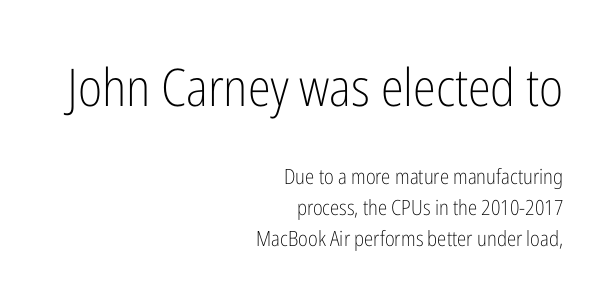
A typesetter would call this proportional, since set widths differ per character. Students, note that the glyphs here touch the page at normal intervals. Only glyphs here, with clear space below each row. The earlier block is typeset at a bigger size than the later block.
